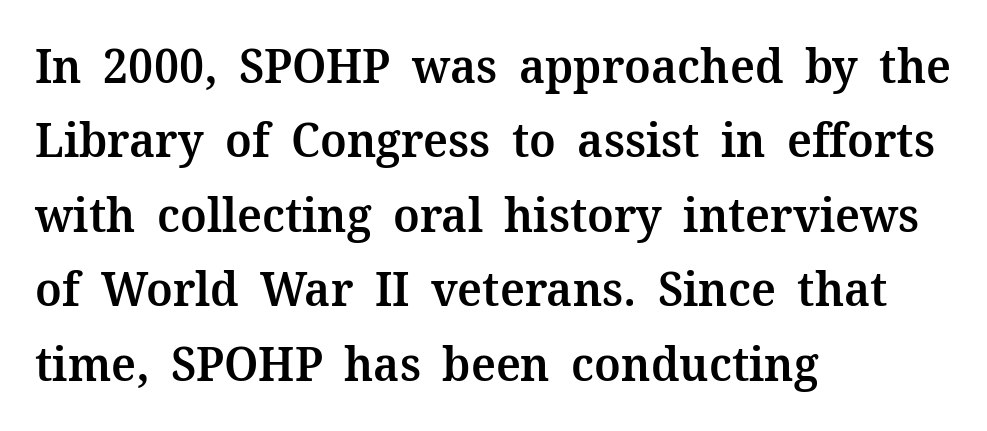
Examine the stroke ends and you'll spot serifs. Layout note: lines flush left. Plain, unruled lines of type. Tall strokes in this sample are plumb rather than angled. How heavy is the stroke? Medium-heavy — a semibold, shy of bold.
